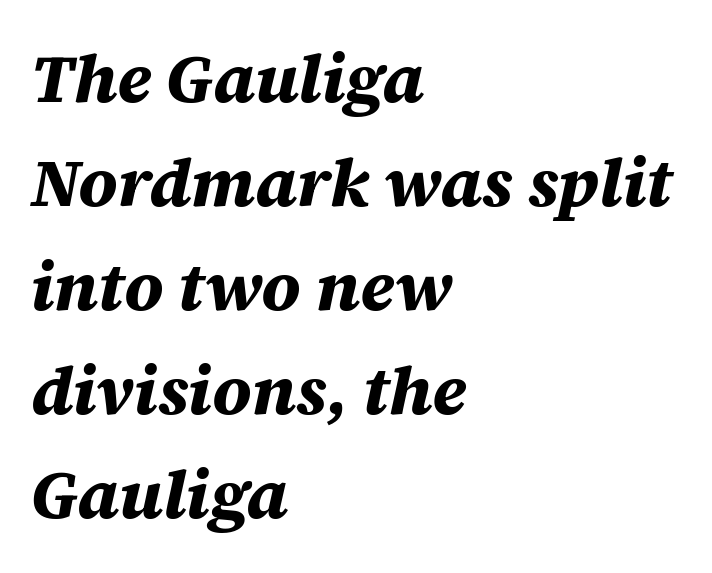
If you drew a line through each stem, it would be angled. The rows are spaced the way most documents space them. Each letter keeps its own natural width here, so spacing adapts to shape. The rendering anchors every line to the left-hand side.
